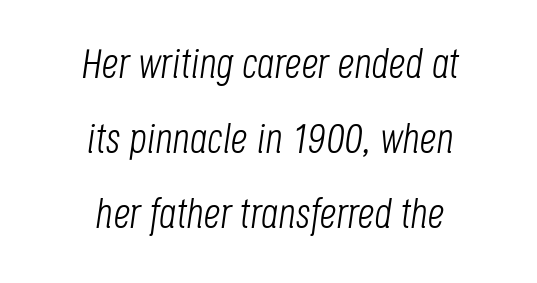
The image shows 42 px light, condensed type, italic (leaning right); set centered, line spacing 1.78x, normal letter spacing, not underlined; low stroke contrast and a large x-height.
